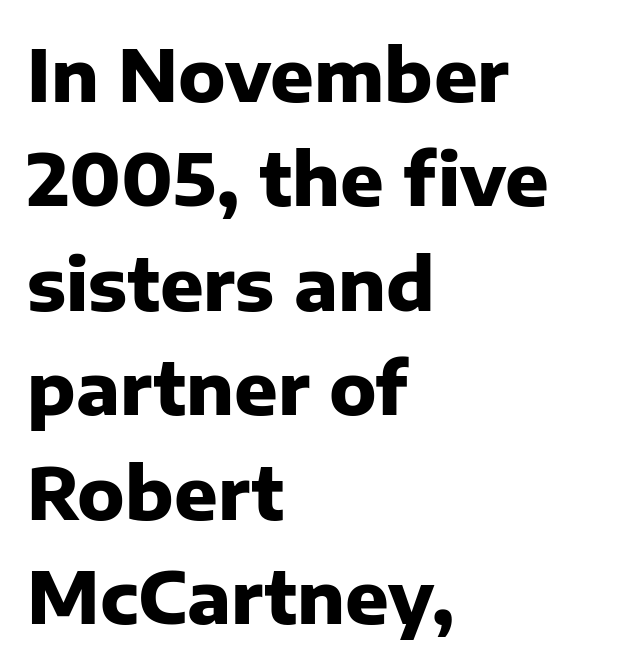
{"serif": "no", "italic": "no", "bold": "yes", "weight": "heavy", "width": "normal", "stroke_contrast": "low", "x_height": "medium", "monospaced": "no", "underline": "no", "align": "left", "line_spacing": "normal", "line_spacing_ratio": 1.45, "letter_spacing": "normal", "letter_spacing_em": 0.0, "glyph_px": 72}
